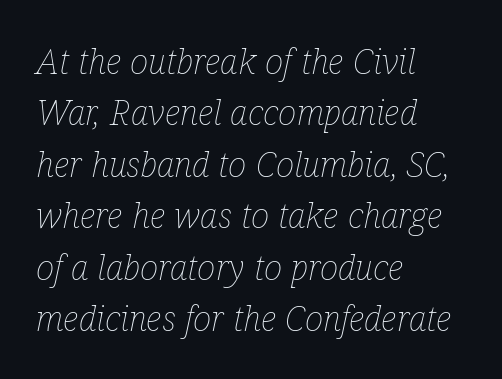
Italic: yes, the glyphs are oblique. This rendering uses left alignment, leaving the right contour irregular. You could not count columns in this text — the font is proportionally spaced. No word sits above an underline. Stem width sits at or under what a default text font uses. Caption: standard tracking, unaltered.
